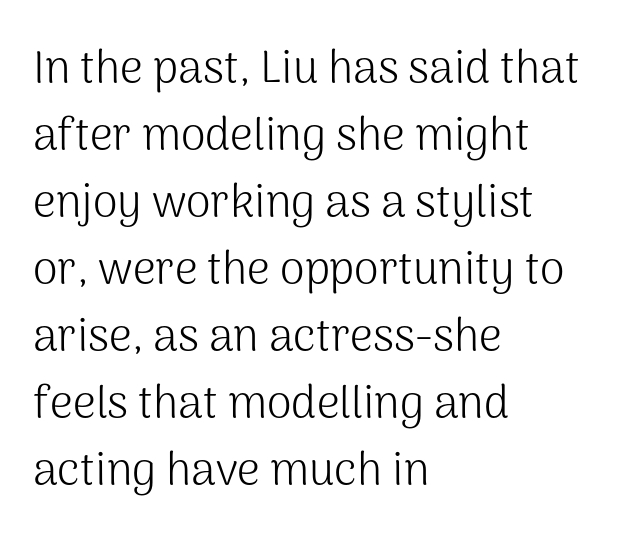
The typesetter chose a ragged-right arrangement here. Reading down the column, the eye jumps a familiar distance to each next line. Think of a printed novel: that variable character pitch is what you see here. Glance below the letters and you will spot only blank space. Inter-character spacing is left at the font's built-in metrics. The type family on display is of the sans-serif kind.
